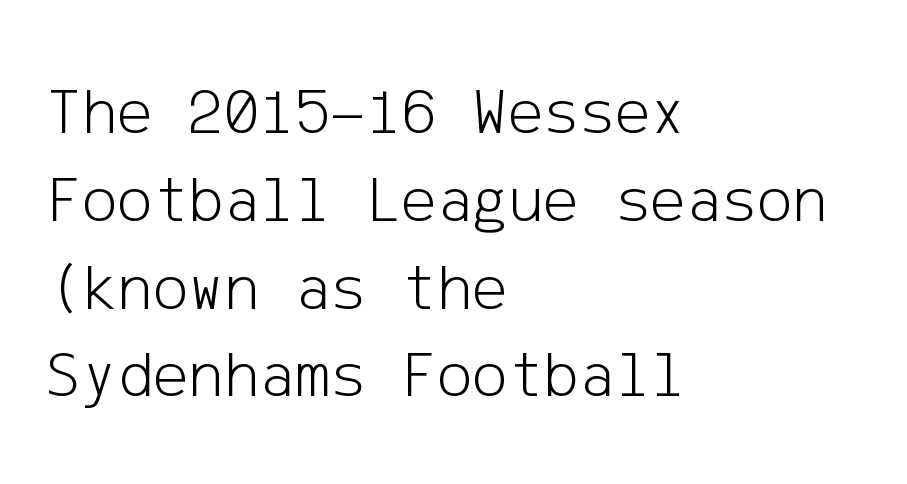
Q: Is the text bold? A: No.
Q: Is the text italic (slanted)? A: No, it is upright.
Q: Is the typeface a serif or a sans-serif typeface? A: Sans-serif.
Q: Is the text underlined? A: No.
Q: How is the paragraph aligned? A: Left-aligned.
Q: Is the spacing between letters normal or unusually wide? A: Normal.
Q: Is the spacing between lines tight, normal or loose? A: Normal.
Q: Width (condensed, normal, or wide)? A: Normal.
Q: Stroke contrast? A: Low.
Q: x-height? A: Medium.
